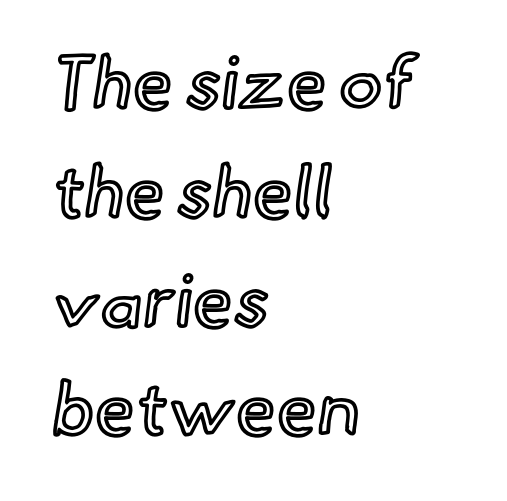
The image shows 73 px text type; set left-aligned, normal line spacing (1.49x), normal letter spacing, not underlined; a small x-height.
